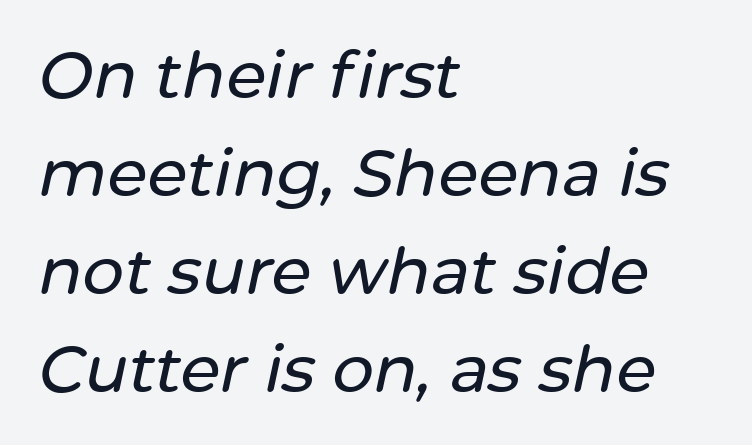
Q: Is the text italic (slanted)? A: Yes, it leans right by about 12 degrees.
Q: Is the text underlined? A: No.
Q: How is the paragraph aligned? A: Left-aligned.
Q: Is the spacing between letters normal or unusually wide? A: Normal.
Q: Is the spacing between lines tight, normal or loose? A: Normal.
Q: Width (condensed, normal, or wide)? A: Normal.
Q: Stroke contrast? A: Low.
Q: x-height? A: Medium.
Q: Monospaced? A: No.
